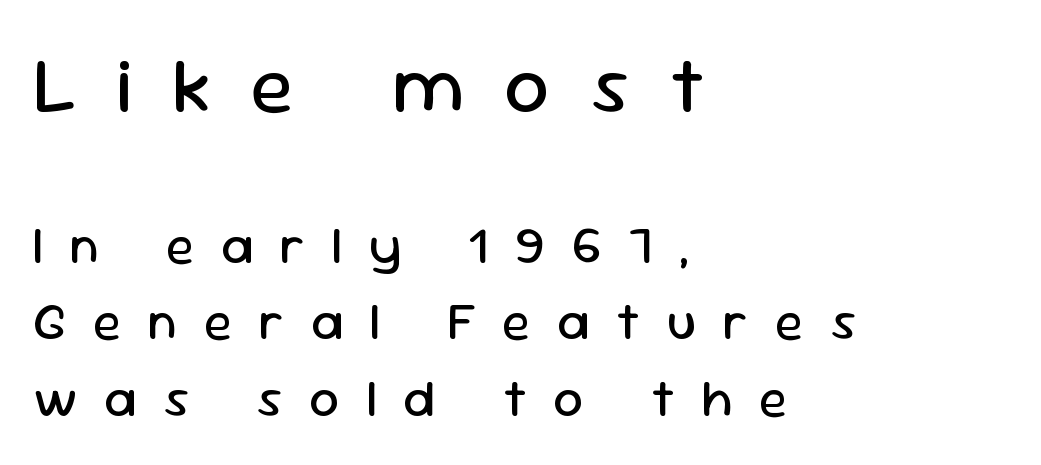
Words float on clear page, feet unadorned. In this sample the first text group is rendered at the bigger scale. Character widths vary here, with narrow letters taking less room than wide ones. Does the lettering tilt? It doesn't — this is upright. Rows of type keep a routine distance in the vertical direction.
